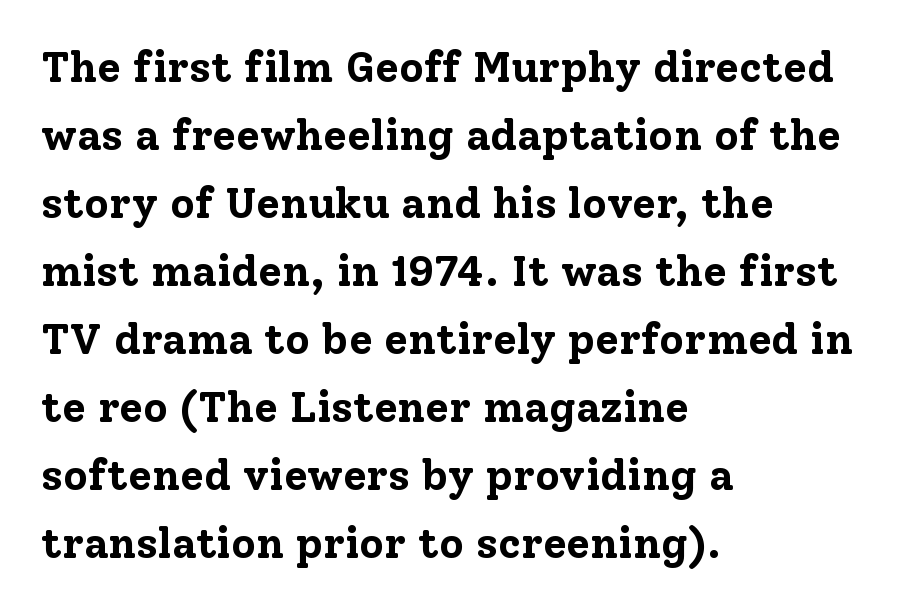
The image shows 43 px bold serif type, upright; set left-aligned, normal line spacing (1.58x), normal letter spacing, not underlined; low stroke contrast and a medium x-height.
